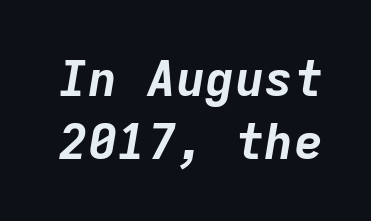
Q: Is the text bold? A: Yes.
Q: Is the text italic (slanted)? A: Yes, it leans right by about 9 degrees.
Q: Is the text underlined? A: No.
Q: Is the spacing between letters normal or unusually wide? A: Normal.
Q: Is the spacing between lines tight, normal or loose? A: Normal.
Q: Width (condensed, normal, or wide)? A: Normal.
Q: Stroke contrast? A: Low.
Q: x-height? A: Medium.
Q: Monospaced? A: Yes.
